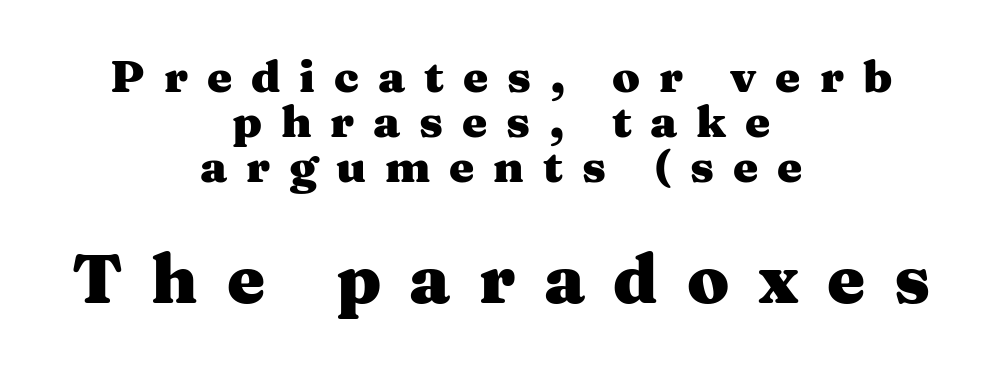
{"serif": "yes", "italic": "no", "bold": "yes", "weight": "heavy", "width": "wide", "stroke_contrast": "medium", "x_height": "medium", "monospaced": "no", "underline": "no", "align": "center", "line_spacing": "tight", "line_spacing_ratio": 1.0, "letter_spacing": "wide", "letter_spacing_em": 0.42, "larger_block": "second", "size_ratio": 1.51, "glyph_px": 68}
